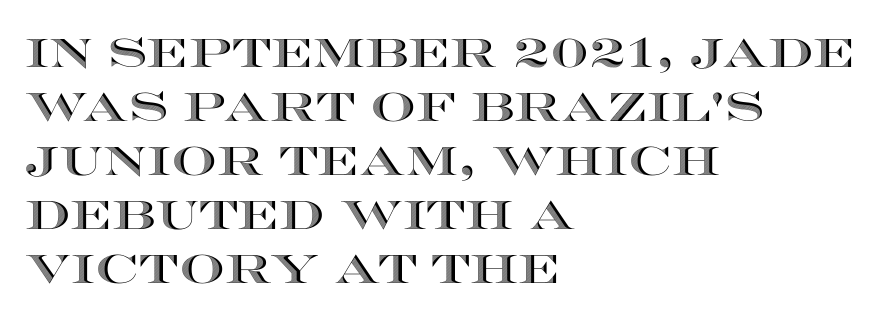
Evenly set lines give the paragraph a standard silhouette. In terms of posture, this sample is upright. The face used here is rendered with its standard letterfit. This rendering uses left alignment, leaving the right contour irregular. Check under the words: just untouched page. A typesetter would call this proportional, since set widths differ per character.
